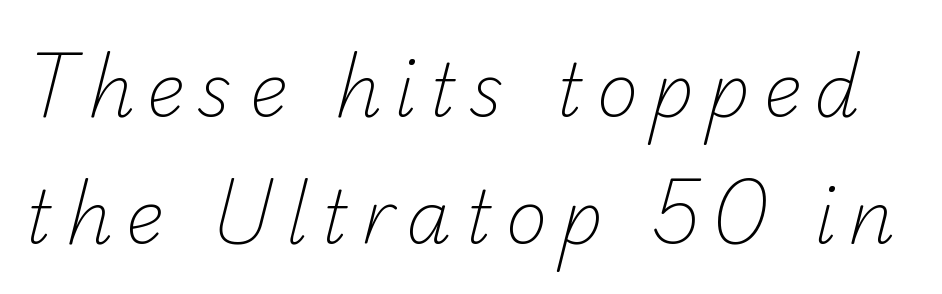
The image shows 72 px light sans-serif type; set line spacing 1.76x, not underlined; low stroke contrast and a small x-height.
